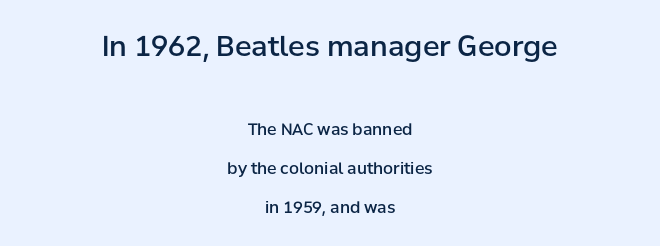
A fair bit of extra ink — the face is semibold, not bold. This is the regular roman posture of the typeface. You can tell from the bare stems that sans-serif type was used. Underline: absent. Reading top to bottom, the characters get smaller at the block break.
